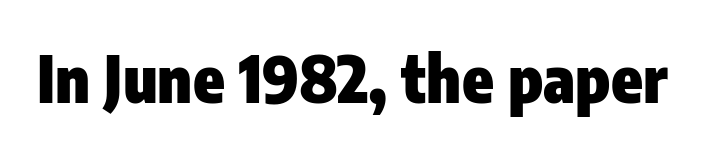
Italic: no, the glyphs are upright roman. The passage shown is not underscored anywhere. Is this a fixed-width face? No — the glyphs have proportional, varying widths. These words are printed bold, with thick strokes throughout. What kind of face is this? One without serifs — a sans.
